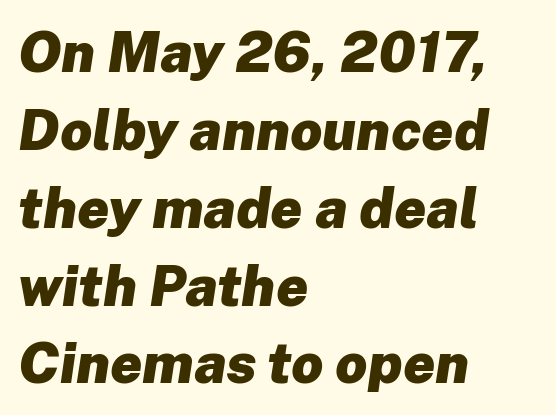
Q: Is the text bold? A: Yes.
Q: Is the text italic (slanted)? A: Yes, it leans right by about 8 degrees.
Q: Is the text underlined? A: No.
Q: How is the paragraph aligned? A: Left-aligned.
Q: Is the spacing between letters normal or unusually wide? A: Normal.
Q: Is the spacing between lines tight, normal or loose? A: Normal.
Q: Width (condensed, normal, or wide)? A: Normal.
Q: Stroke contrast? A: Low.
Q: x-height? A: Medium.
Q: Monospaced? A: No.
